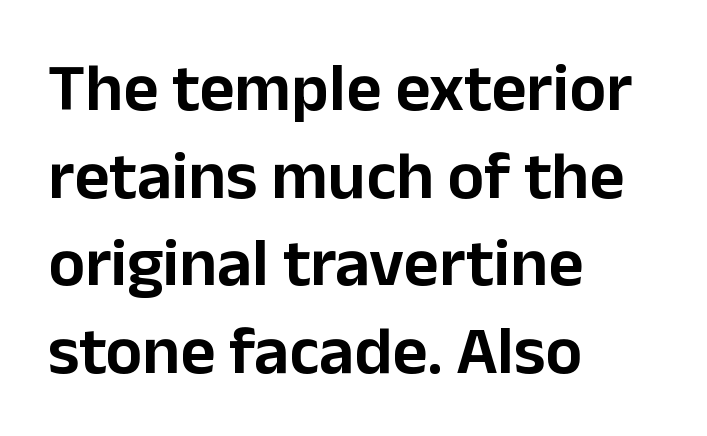
The image shows 68 px sans-serif type, upright; set left-aligned, normal line spacing (1.29x), normal letter spacing, not underlined; low stroke contrast and a medium x-height.
